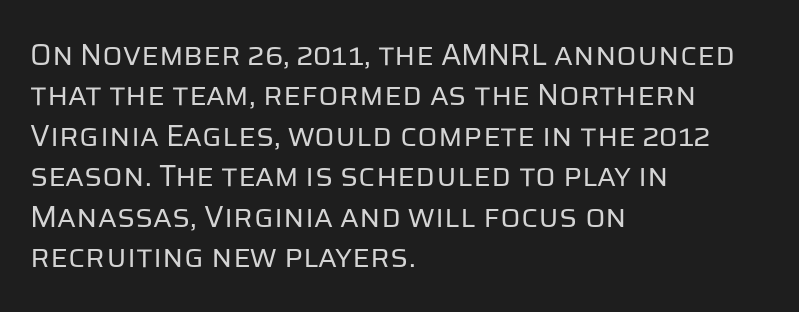
{"serif": "no", "italic": "no", "bold": "no", "weight": "regular", "width": "normal", "stroke_contrast": "low", "x_height": "large", "monospaced": "no", "underline": "no", "align": "left", "line_spacing": "normal", "line_spacing_ratio": 1.35, "letter_spacing": "normal", "letter_spacing_em": 0.0, "glyph_px": 30}
